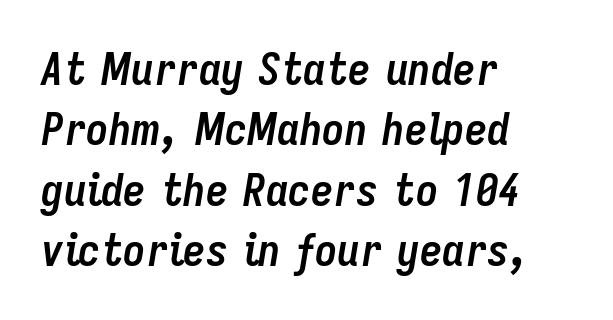
{"italic": "yes", "lean": "right", "slant_degrees": 9, "bold": "yes", "weight": "semibold", "width": "condensed", "stroke_contrast": "low", "x_height": "medium", "monospaced": "no", "underline": "no", "align": "left", "line_spacing": "normal", "line_spacing_ratio": 1.34, "letter_spacing": "normal", "letter_spacing_em": 0.0, "glyph_px": 45}
